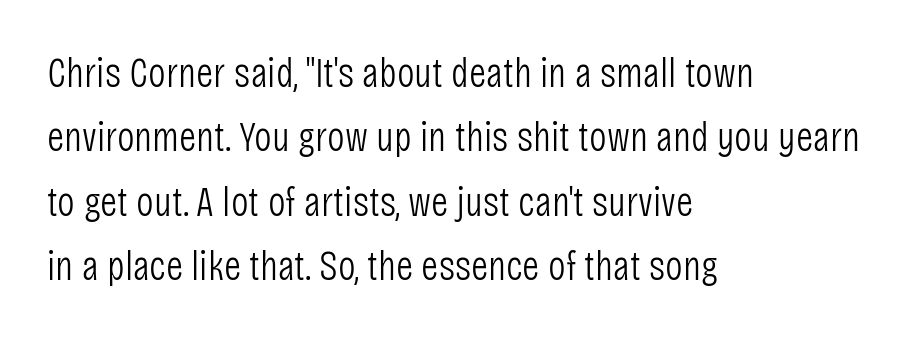
{"serif": "no", "italic": "no", "bold": "no", "weight": "light", "width": "condensed", "stroke_contrast": "low", "x_height": "large", "monospaced": "no", "underline": "no", "align": "left", "line_spacing": "normal", "line_spacing_ratio": 1.53, "letter_spacing": "normal", "letter_spacing_em": 0.0, "glyph_px": 42}
